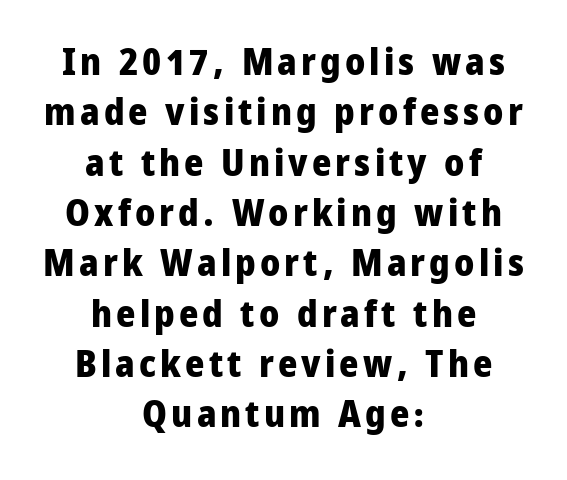
The image shows 37 px heavy, condensed sans-serif type, upright; set centered, normal line spacing (1.36x), not underlined; low stroke contrast and a large x-height.
